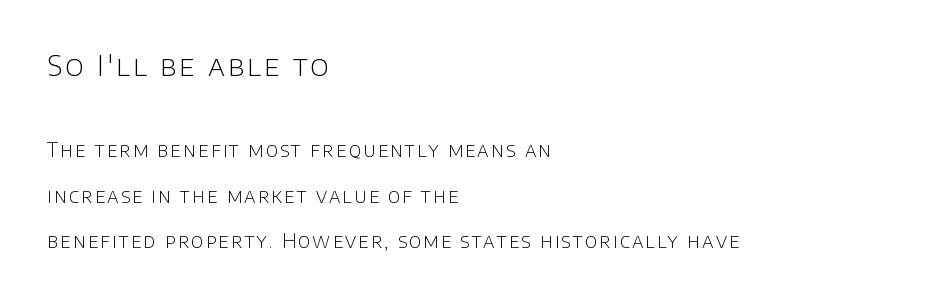
{"serif": "no", "italic": "no", "bold": "no", "weight": "light", "width": "normal", "stroke_contrast": "low", "x_height": "large", "monospaced": "no", "underline": "no", "align": "left", "line_spacing": "loose", "line_spacing_ratio": 2.41, "larger_block": "first", "size_ratio": 1.47, "glyph_px": 28}
